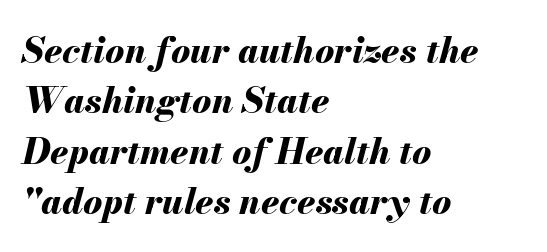
{"italic": "yes", "lean": "right", "slant_degrees": 13, "bold": "yes", "weight": "bold", "width": "normal", "stroke_contrast": "medium", "x_height": "small", "monospaced": "no", "underline": "no", "align": "left", "line_spacing": "normal", "line_spacing_ratio": 1.4, "letter_spacing": "normal", "letter_spacing_em": 0.0, "glyph_px": 36}
